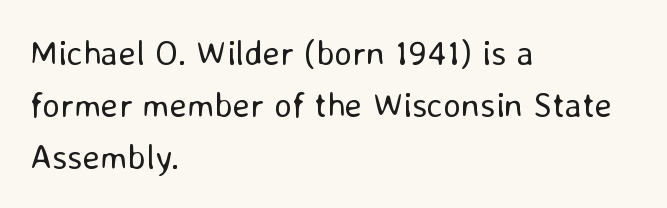
Type without underlining. Think of a printed novel: that variable character pitch is what you see here. Nope, not italic — everything's standing straight. The rendering anchors every line to the left-hand side. The font family rendered here belongs to the sans-serif group. The passage shown stacks its lines at a standard gap.
